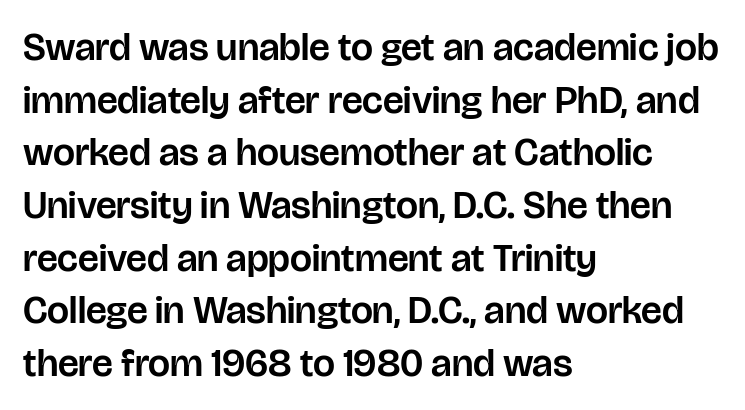
Q: Is the text italic (slanted)? A: No, it is upright.
Q: Is the typeface a serif or a sans-serif typeface? A: Sans-serif.
Q: Is the text underlined? A: No.
Q: How is the paragraph aligned? A: Left-aligned.
Q: Is the spacing between letters normal or unusually wide? A: Normal.
Q: Is the spacing between lines tight, normal or loose? A: Normal.
Q: Width (condensed, normal, or wide)? A: Normal.
Q: Stroke contrast? A: Low.
Q: x-height? A: Large.
Q: Monospaced? A: No.
